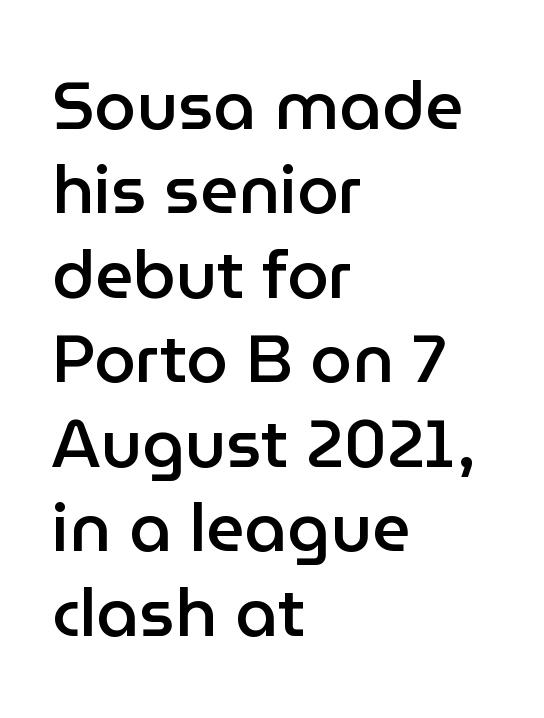
Q: Is the text bold? A: Semi-bold.
Q: Is the text italic (slanted)? A: No, it is upright.
Q: Is the typeface a serif or a sans-serif typeface? A: Sans-serif.
Q: Is the text underlined? A: No.
Q: How is the paragraph aligned? A: Left-aligned.
Q: Is the spacing between letters normal or unusually wide? A: Normal.
Q: Is the spacing between lines tight, normal or loose? A: Normal.
Q: Width (condensed, normal, or wide)? A: Normal.
Q: Stroke contrast? A: Low.
Q: x-height? A: Medium.
Q: Monospaced? A: No.
